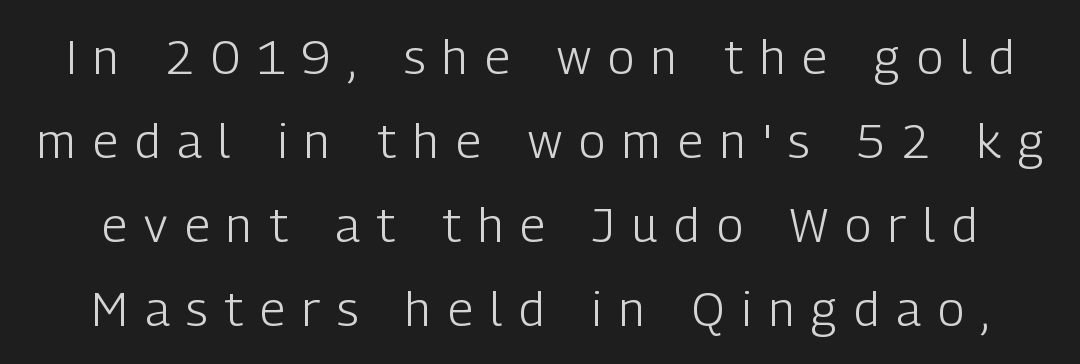
{"serif": "no", "italic": "no", "bold": "no", "weight": "light", "width": "condensed", "stroke_contrast": "low", "x_height": "medium", "monospaced": "no", "underline": "no", "line_spacing_ratio": 1.75, "letter_spacing": "wide", "letter_spacing_em": 0.36, "glyph_px": 48}
